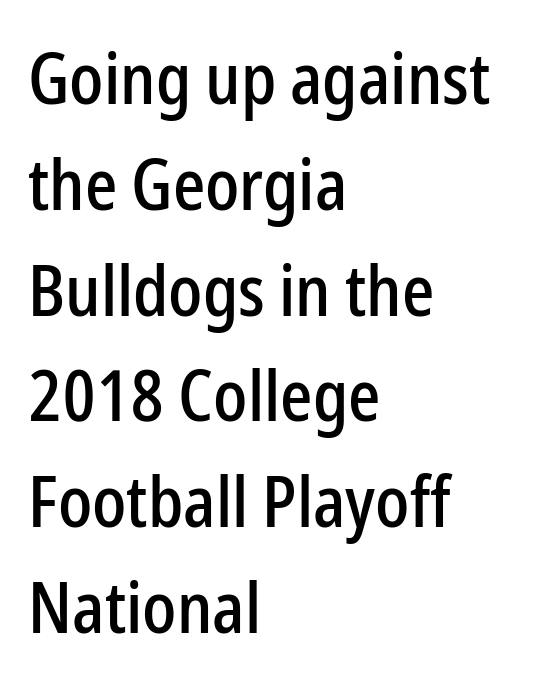
Compared with typical body copy, the letter spacing here is the same. These lines sit exactly where default settings would place them. Any mark beneath the type? The region is blank. This rendering uses left alignment, leaving the right contour irregular.
